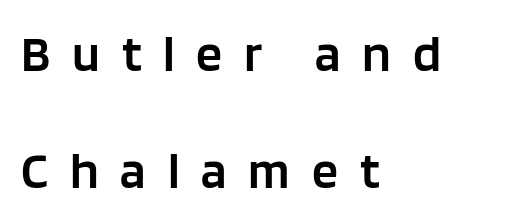
Is there any slant? The stems are plumb. Short and long lines alike share a common starting point at left. How heavy is the stroke? Medium-heavy — a semibold, shy of bold. Nope, no serifs anywhere on these letters. Think of a printed novel: that variable character pitch is what you see here. Whoever set this chose breathing room over compactness in the vertical rhythm.
